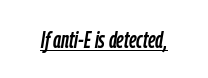
Underlining? Definitely there. Slanted lettering throughout. Glyph-to-glyph distance matches everyday printed text.
